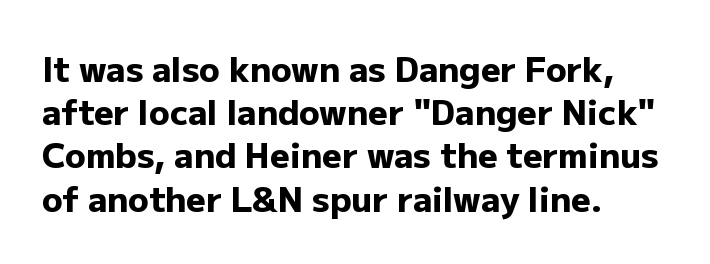
{"serif": "no", "italic": "no", "bold": "yes", "weight": "heavy", "width": "normal", "stroke_contrast": "low", "x_height": "medium", "monospaced": "no", "underline": "no", "align": "left", "line_spacing": "normal", "line_spacing_ratio": 1.27, "letter_spacing": "normal", "letter_spacing_em": 0.0, "glyph_px": 34}
